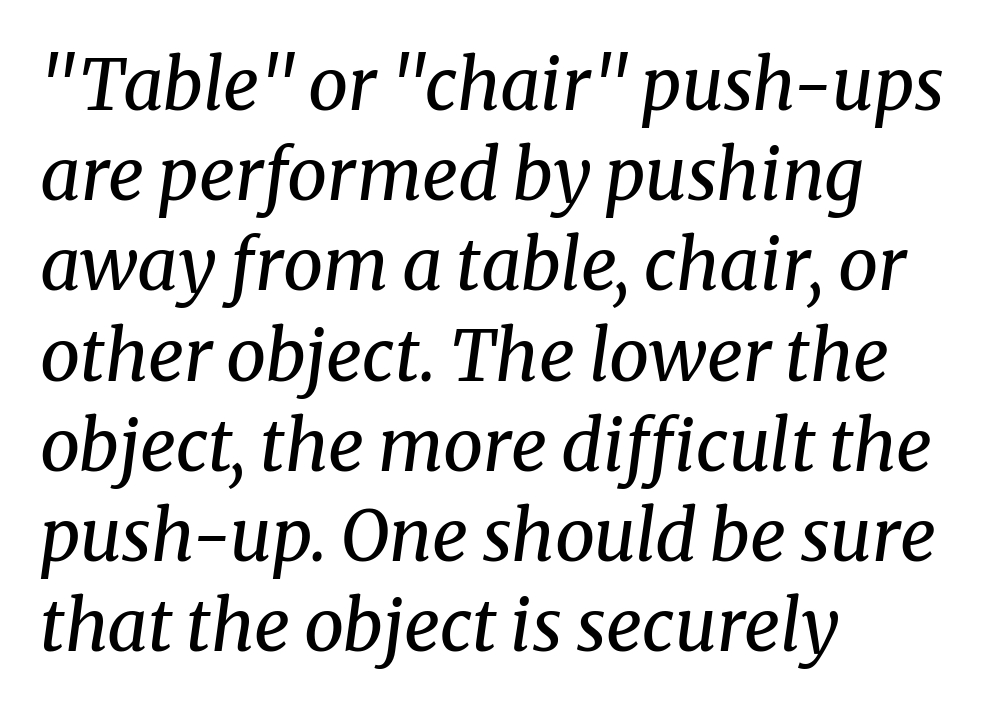
{"serif": "yes", "italic": "yes", "lean": "right", "slant_degrees": 8, "bold": "no", "weight": "regular", "width": "normal", "stroke_contrast": "medium", "x_height": "medium", "monospaced": "no", "underline": "no", "align": "left", "line_spacing": "normal", "line_spacing_ratio": 1.27, "letter_spacing": "normal", "letter_spacing_em": 0.0, "glyph_px": 71}
